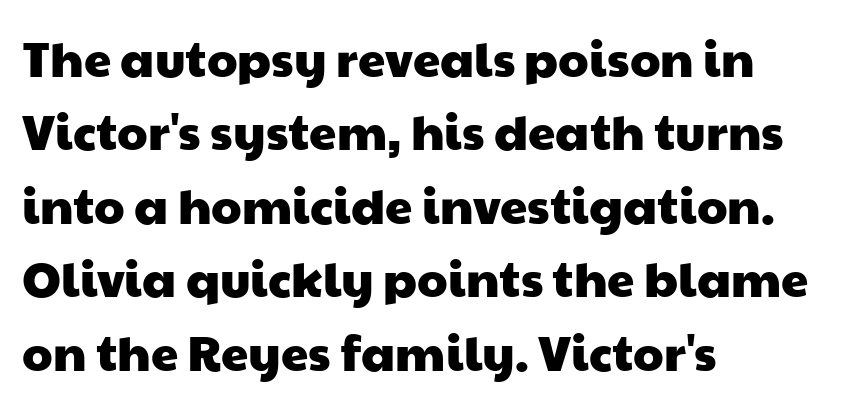
The image shows 49 px wide sans-serif type; set left-aligned, normal line spacing (1.5x), normal letter spacing, not underlined; low stroke contrast and a medium x-height.
